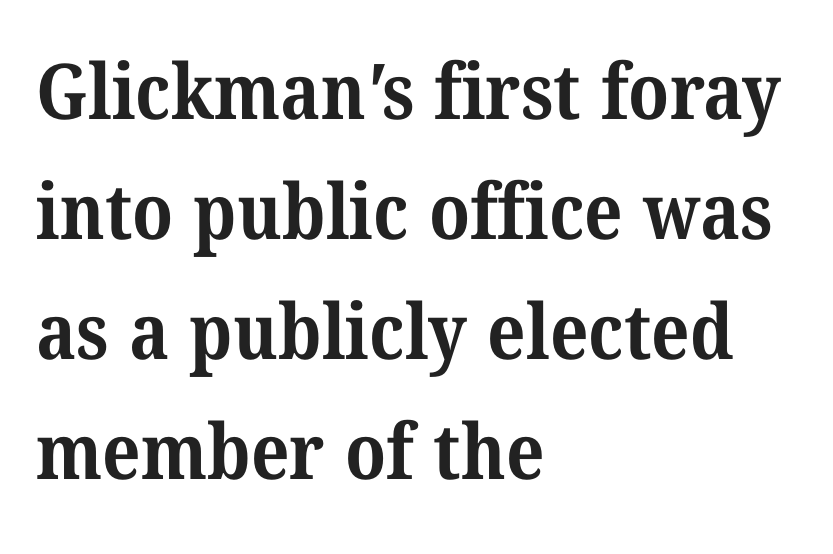
{"serif": "yes", "bold": "yes", "weight": "bold", "width": "normal", "stroke_contrast": "medium", "x_height": "medium", "monospaced": "no", "underline": "no", "align": "left", "line_spacing": "normal", "line_spacing_ratio": 1.56, "letter_spacing": "normal", "letter_spacing_em": 0.0, "glyph_px": 77}
